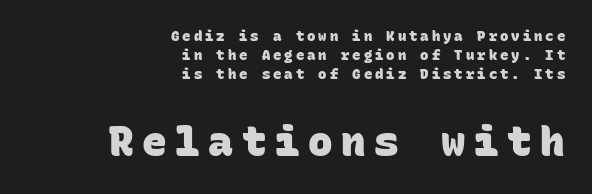
{"serif": "no", "bold": "yes", "weight": "heavy", "width": "normal", "stroke_contrast": "low", "x_height": "large", "monospaced": "yes", "underline": "no", "align": "right", "line_spacing": "normal", "line_spacing_ratio": 1.36, "letter_spacing": "wide", "letter_spacing_em": 0.21, "larger_block": "second", "size_ratio": 2.93, "glyph_px": 41}
